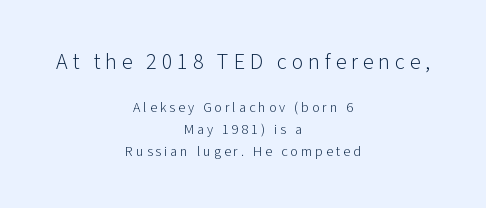
{"italic": "no", "bold": "no", "underline": "no", "align": "center", "line_spacing": "normal", "line_spacing_ratio": 1.54, "letter_spacing": "wide", "letter_spacing_em": 0.22, "larger_block": "first", "size_ratio": 1.57, "glyph_px": 22}
